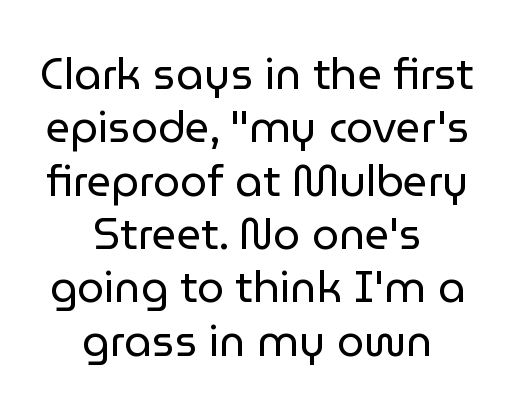
The image shows 43 px regular-weight sans-serif type, upright; set centered, line spacing 1.24x, normal letter spacing, not underlined; low stroke contrast and a medium x-height.
